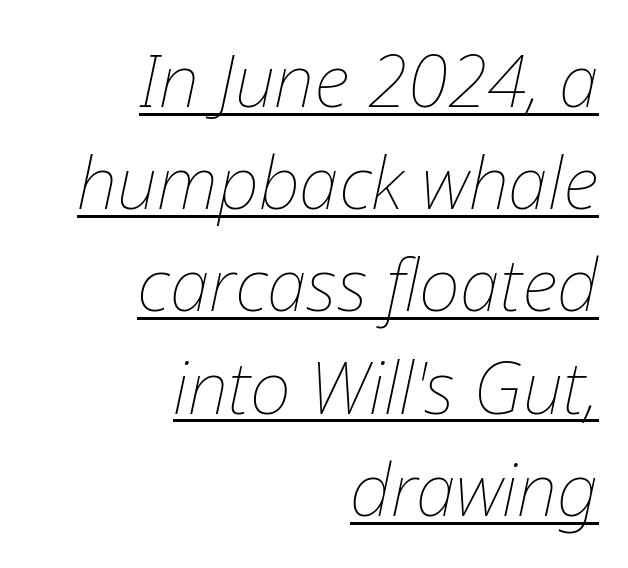
{"italic": "yes", "lean": "right", "slant_degrees": 12, "bold": "no", "weight": "thin", "width": "normal", "stroke_contrast": "low", "x_height": "medium", "monospaced": "no", "underline": "yes", "align": "right", "line_spacing": "normal", "line_spacing_ratio": 1.42, "letter_spacing": "normal", "letter_spacing_em": 0.0, "glyph_px": 72}
